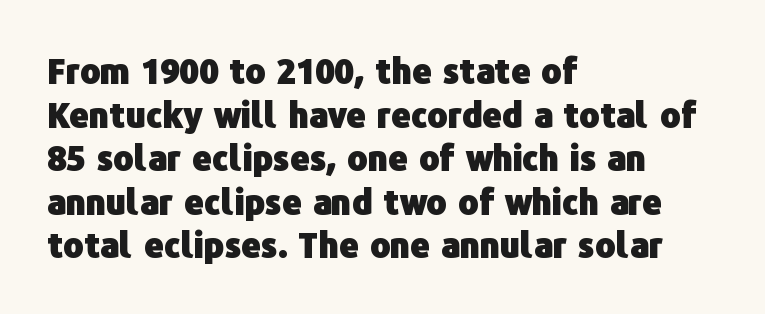
Q: Is the text bold? A: Yes.
Q: Is the text italic (slanted)? A: No, it is upright.
Q: Is the typeface a serif or a sans-serif typeface? A: Sans-serif.
Q: Is the text underlined? A: No.
Q: How is the paragraph aligned? A: Left-aligned.
Q: Is the spacing between letters normal or unusually wide? A: Normal.
Q: Is the spacing between lines tight, normal or loose? A: Normal.
Q: Width (condensed, normal, or wide)? A: Normal.
Q: Stroke contrast? A: Low.
Q: x-height? A: Medium.
Q: Monospaced? A: No.
